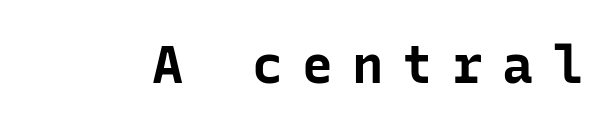
Q: Is the text bold? A: Yes.
Q: Is the text italic (slanted)? A: No, it is upright.
Q: Is the typeface a serif or a sans-serif typeface? A: Sans-serif.
Q: Is the text underlined? A: No.
Q: Is the spacing between letters normal or unusually wide? A: Unusually wide.
Q: Width (condensed, normal, or wide)? A: Normal.
Q: Stroke contrast? A: Low.
Q: x-height? A: Medium.
Q: Monospaced? A: Yes.
